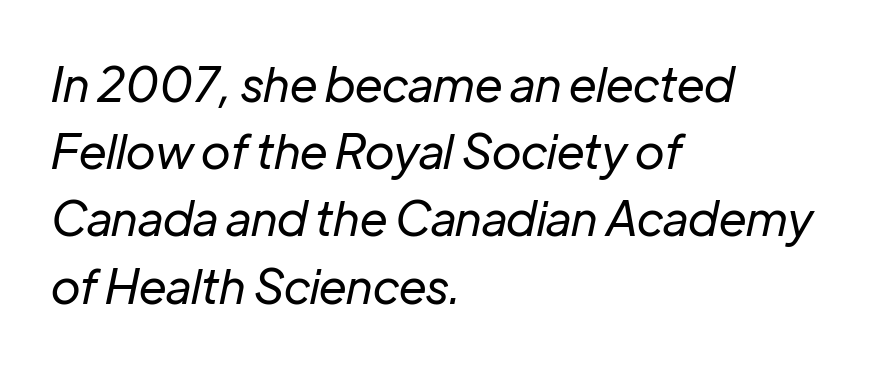
{"italic": "yes", "lean": "right", "slant_degrees": 12, "bold": "no", "weight": "regular", "width": "normal", "stroke_contrast": "low", "x_height": "medium", "monospaced": "no", "underline": "no", "align": "left", "line_spacing": "normal", "line_spacing_ratio": 1.43, "letter_spacing": "normal", "letter_spacing_em": 0.0, "glyph_px": 47}
